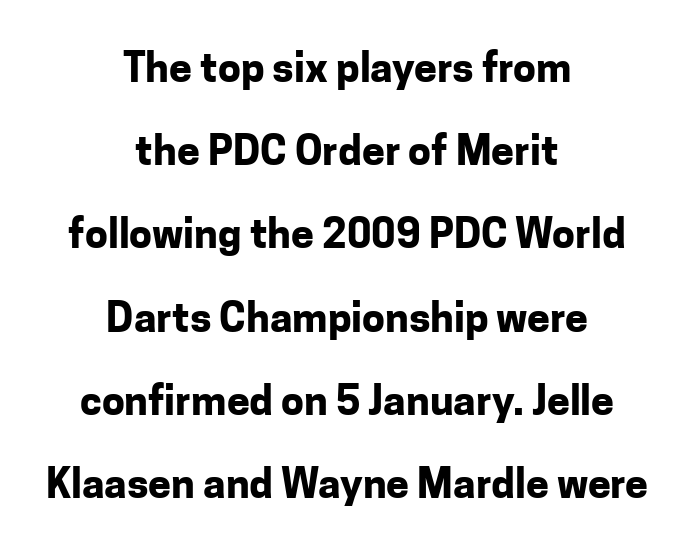
{"serif": "no", "italic": "no", "bold": "yes", "weight": "bold", "width": "normal", "stroke_contrast": "low", "x_height": "medium", "monospaced": "no", "underline": "no", "align": "center", "line_spacing": "loose", "line_spacing_ratio": 2.03, "letter_spacing": "normal", "letter_spacing_em": 0.0, "glyph_px": 41}
